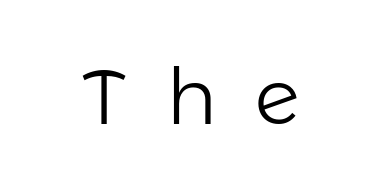
{"serif": "no", "italic": "no", "bold": "no", "weight": "light", "width": "normal", "stroke_contrast": "low", "x_height": "medium", "monospaced": "no", "underline": "no", "letter_spacing": "wide", "letter_spacing_em": 0.49, "glyph_px": 77}
